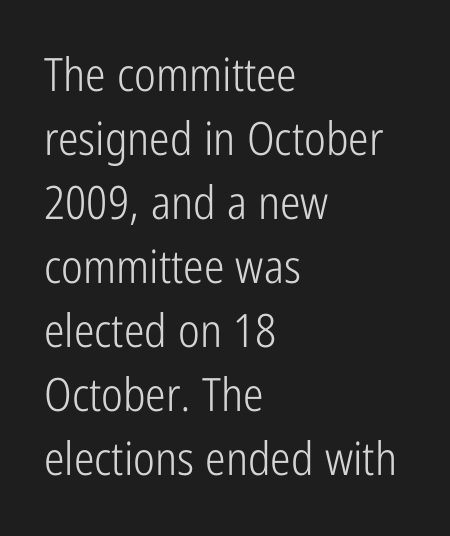
The image shows 46 px light, condensed sans-serif type, upright; set left-aligned, normal line spacing (1.39x), normal letter spacing, not underlined; low stroke contrast and a medium x-height.
